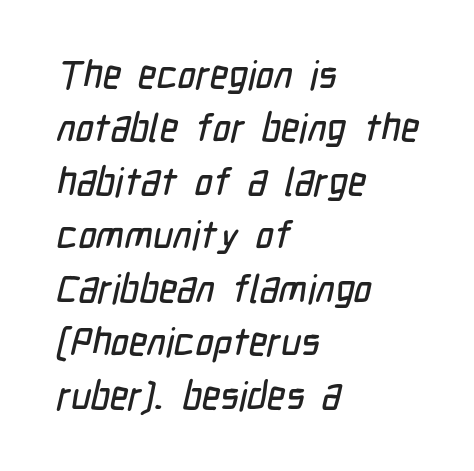
A classic flush-left, rag-right setting is used for this passage. Summary of vertical rhythm: regular, with standard interline spacing. Anything drawn beneath the words? Only blank space. Regarding serifs, this sample does without them.
